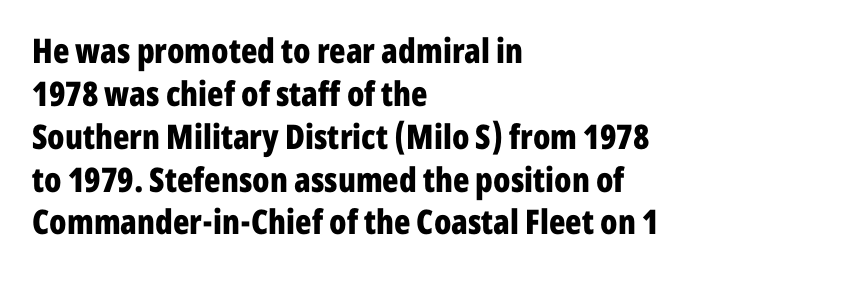
{"serif": "no", "italic": "no", "bold": "yes", "weight": "bold", "width": "condensed", "stroke_contrast": "low", "x_height": "medium", "monospaced": "no", "underline": "no", "align": "left", "line_spacing": "normal", "line_spacing_ratio": 1.26, "letter_spacing": "normal", "letter_spacing_em": 0.0, "glyph_px": 34}
